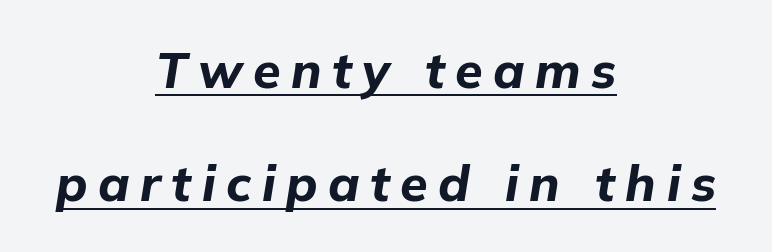
If you folded the block vertically in half, each line would mirror itself in length. A continuous stroke trails under the words, as in a hyperlink. Italic: yes, the glyphs are oblique. Proportional: the letters do not fall into vertical columns.
